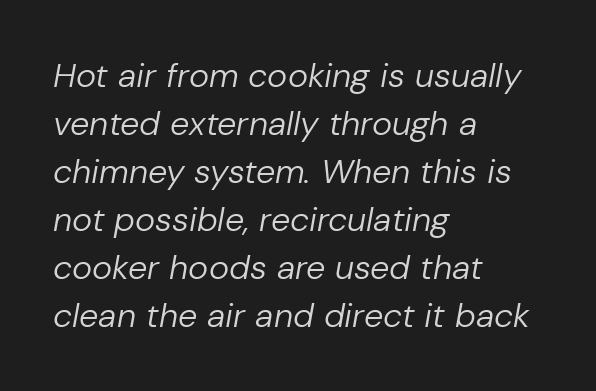
A typesetter would mark this as italic. Only glyphs here, with clear space below each row. What stands out about the letter spacing? Nothing — it is the standard amount. The rendering uses natural spacing where letterforms have individual widths. The line-height multiplier appears to be the usual default.
